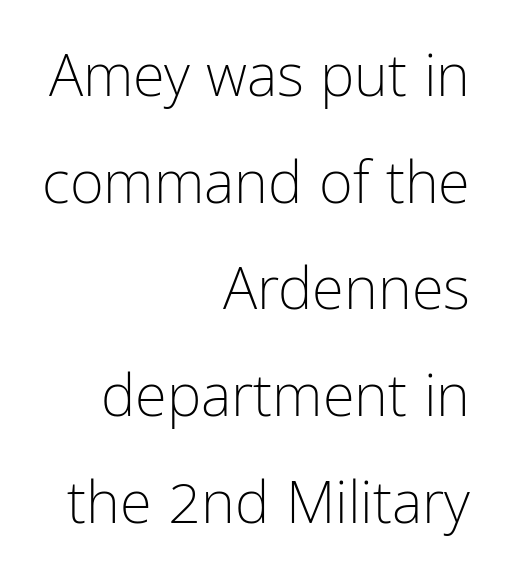
The image shows 58 px light, condensed sans-serif type, upright; set right-aligned, line spacing 1.84x, normal letter spacing, not underlined; low stroke contrast and a medium x-height.
